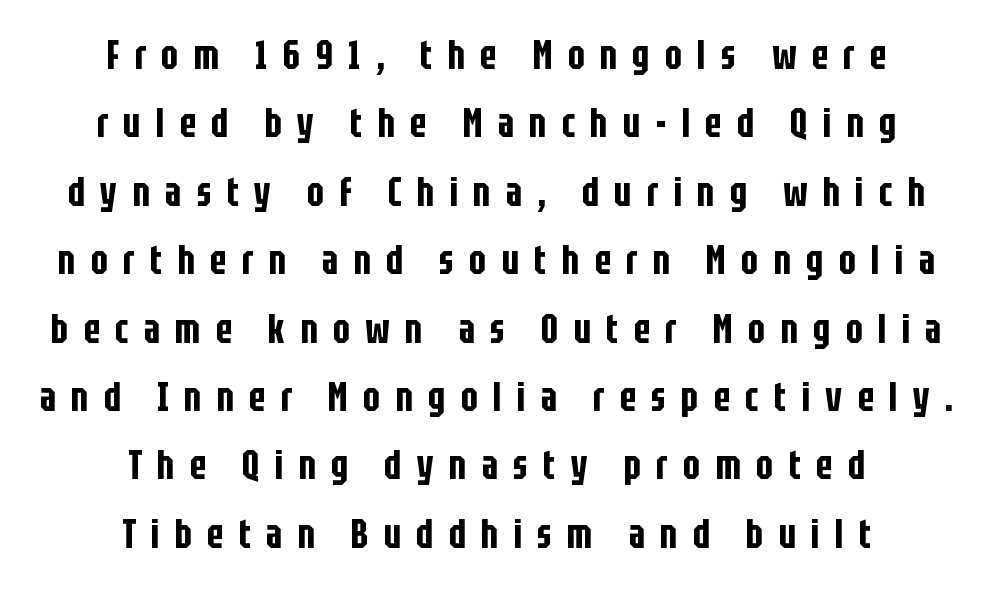
Unmarked baselines from the first word to the last. The font's upright variant was chosen for this text. How are the letters spaced? Widely, with obvious added tracking. Each letter's strokes conclude bluntly, with no projecting serifs. Layout note: lines centered. A typesetter would call this proportional, since set widths differ per character.
